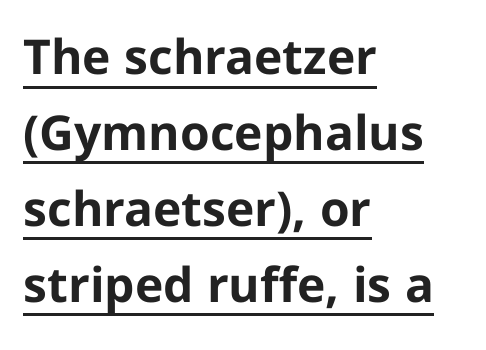
Q: Is the text bold? A: Yes.
Q: Is the text italic (slanted)? A: No, it is upright.
Q: Is the typeface a serif or a sans-serif typeface? A: Sans-serif.
Q: Is the text underlined? A: Yes.
Q: How is the paragraph aligned? A: Left-aligned.
Q: Is the spacing between letters normal or unusually wide? A: Normal.
Q: Is the spacing between lines tight, normal or loose? A: Normal.
Q: Width (condensed, normal, or wide)? A: Normal.
Q: Stroke contrast? A: Low.
Q: x-height? A: Medium.
Q: Monospaced? A: No.
